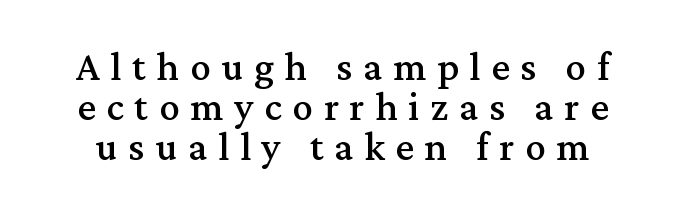
Q: Is the text italic (slanted)? A: No, it is upright.
Q: Is the typeface a serif or a sans-serif typeface? A: Serif.
Q: Is the text underlined? A: No.
Q: Is the spacing between letters normal or unusually wide? A: Unusually wide.
Q: Is the spacing between lines tight, normal or loose? A: Tight.
Q: Width (condensed, normal, or wide)? A: Normal.
Q: Stroke contrast? A: Medium.
Q: x-height? A: Medium.
Q: Monospaced? A: No.
